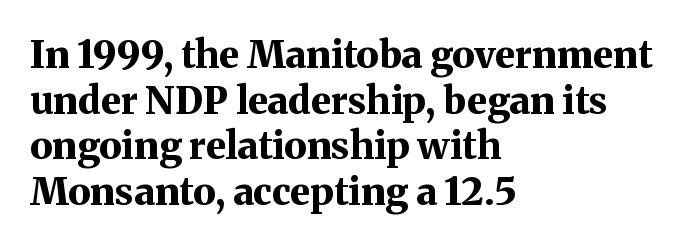
Q: Is the text bold? A: Yes.
Q: Is the text italic (slanted)? A: No, it is upright.
Q: Is the typeface a serif or a sans-serif typeface? A: Serif.
Q: Is the text underlined? A: No.
Q: How is the paragraph aligned? A: Left-aligned.
Q: Is the spacing between letters normal or unusually wide? A: Normal.
Q: Width (condensed, normal, or wide)? A: Normal.
Q: Stroke contrast? A: Medium.
Q: x-height? A: Medium.
Q: Monospaced? A: No.
